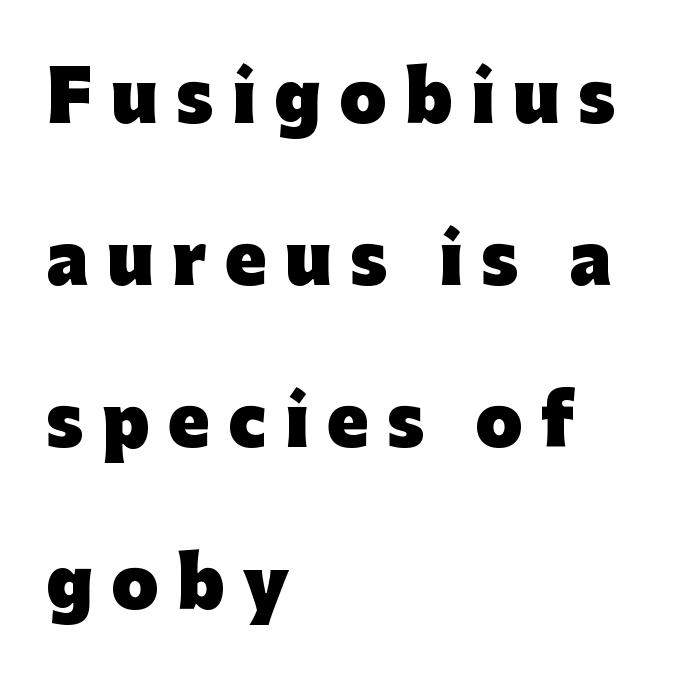
{"serif": "no", "italic": "no", "bold": "yes", "weight": "heavy", "width": "normal", "stroke_contrast": "low", "x_height": "medium", "monospaced": "no", "underline": "no", "align": "left", "line_spacing": "loose", "line_spacing_ratio": 2.38, "letter_spacing": "wide", "letter_spacing_em": 0.27, "glyph_px": 68}
